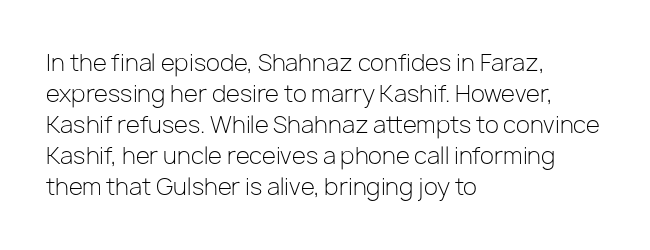
{"italic": "no", "bold": "no", "underline": "no", "align": "left", "line_spacing": "normal", "line_spacing_ratio": 1.35, "letter_spacing": "normal", "letter_spacing_em": 0.0, "glyph_px": 23}
